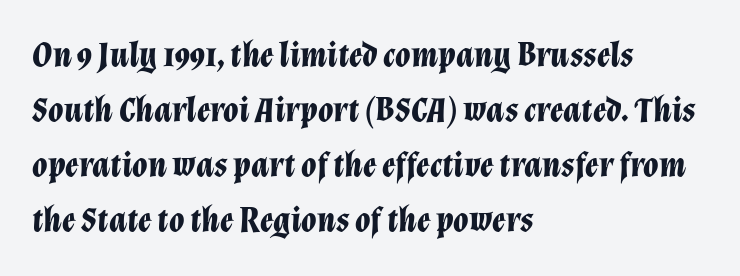
Varying glyph widths throughout — classic text-font behaviour. A classic flush-left, rag-right setting is used for this passage. Beneath every word, the page is bare. Each glyph is drawn with heavy, bold strokes.
